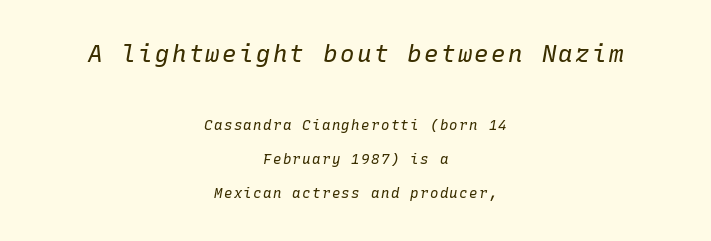
{"italic": "yes", "lean": "right", "slant_degrees": 10, "bold": "no", "underline": "no", "align": "center", "line_spacing": "loose", "line_spacing_ratio": 2.41, "larger_block": "first", "size_ratio": 1.71, "glyph_px": 24}
